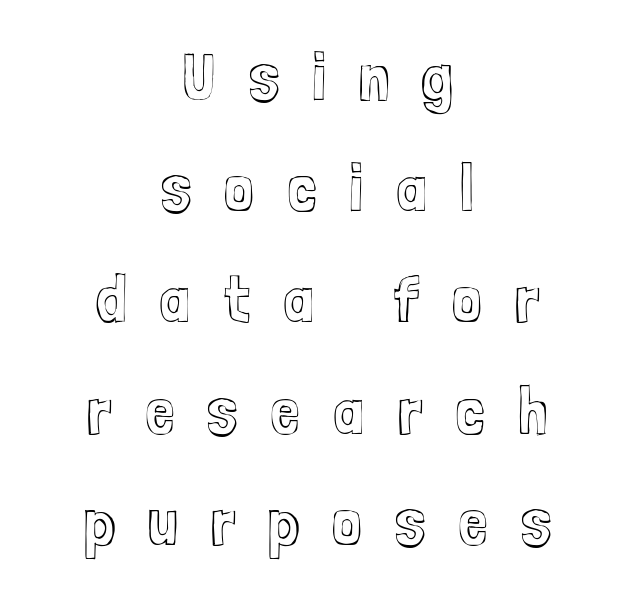
The image shows 67 px condensed type, upright; set centered, normal line spacing (1.66x), unusually wide letter spacing (+0.49 em), not underlined; a medium x-height.
